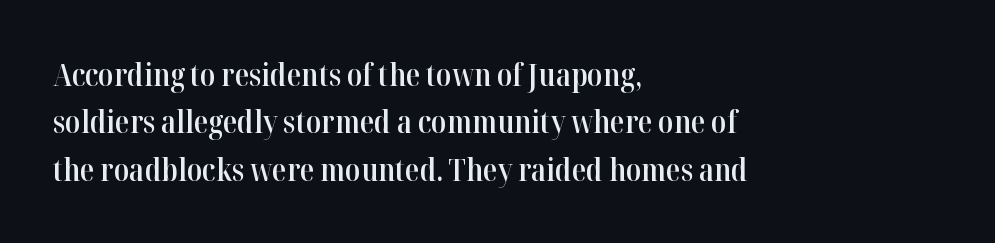
The vertical gap from one line to the next is medium. Semibold letterforms, between regular and bold. The paragraph shown leans on its left margin. The face used here is seriffed, in the tradition of book romans. The rendering keeps characters at their native spacing. In terms of posture, this sample is upright.
